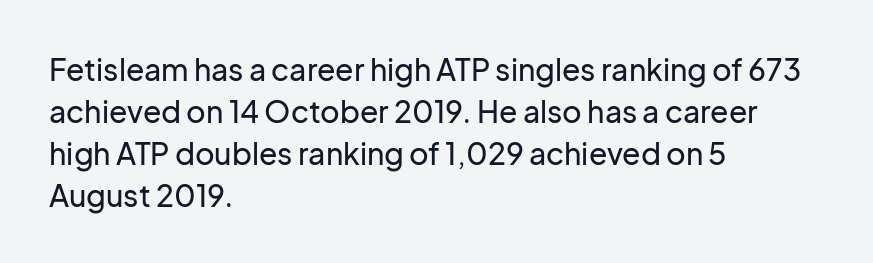
{"serif": "no", "italic": "no", "width": "normal", "stroke_contrast": "low", "x_height": "medium", "monospaced": "no", "underline": "no", "align": "left", "line_spacing": "normal", "line_spacing_ratio": 1.4, "letter_spacing": "normal", "letter_spacing_em": 0.0, "glyph_px": 30}
